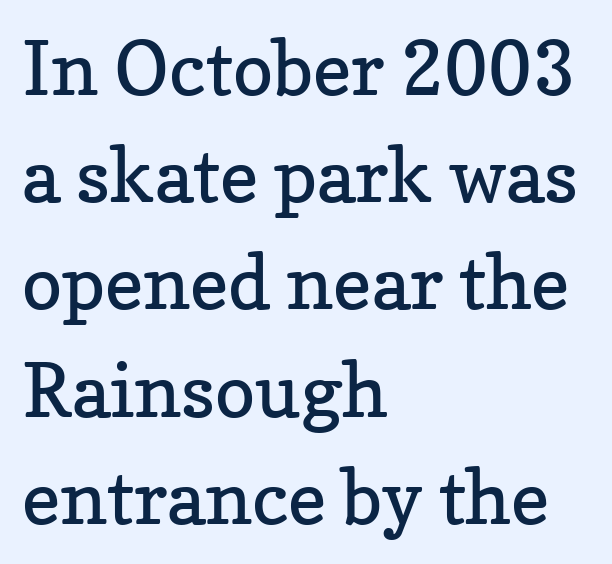
The image shows 75 px regular-weight serif type, upright; set left-aligned, normal line spacing (1.43x), normal letter spacing, not underlined; low stroke contrast and a medium x-height.
